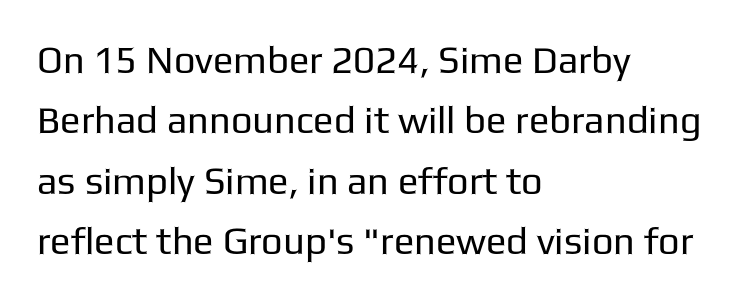
The image shows 38 px regular-weight sans-serif type, upright; set left-aligned, normal line spacing (1.59x), normal letter spacing, not underlined; low stroke contrast and a medium x-height.
